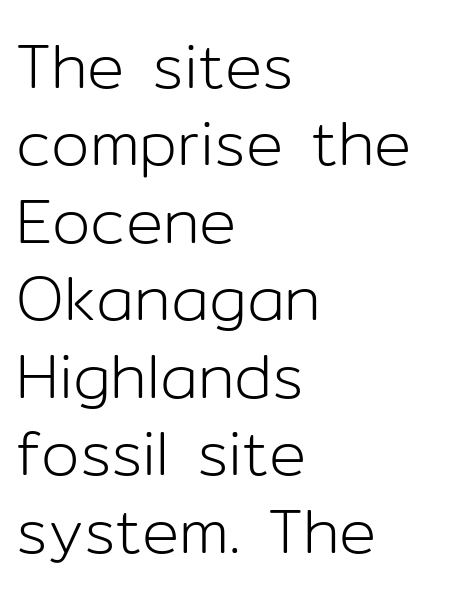
The image shows 62 px light sans-serif type, upright; set left-aligned, normal line spacing (1.25x), normal letter spacing, not underlined; low stroke contrast and a medium x-height.
